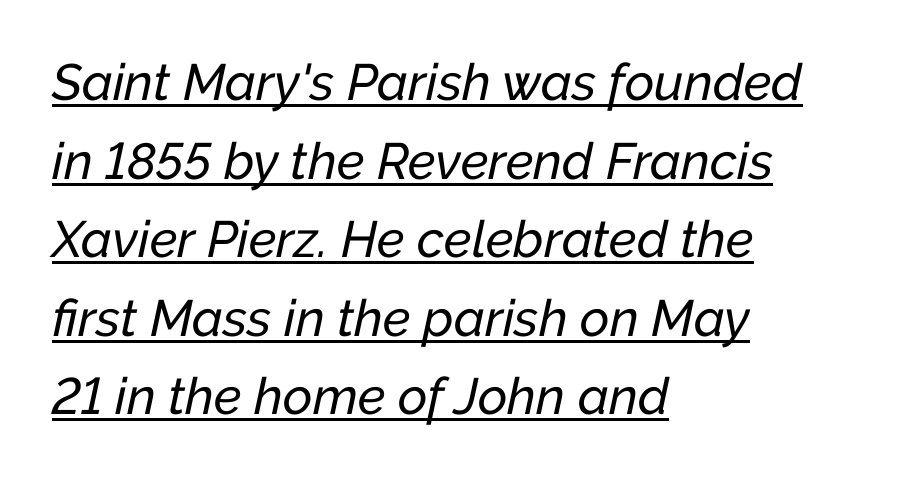
Proportional: the letters do not fall into vertical columns. How would I describe the line gaps? Plain and ordinary. In terms of letterspacing, this is plain default setting. Underlining? Definitely there. The passage shown leans; its letterforms are oblique. These lines are set flush left with a ragged right edge.
